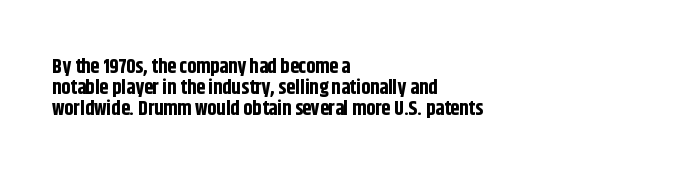
Compared with a centered layout, this one pins lines to the left instead. Anything drawn beneath the words? Only blank space. The font's upright variant was chosen for this text. Baseline-to-baseline distance is barely more than the letter height.
